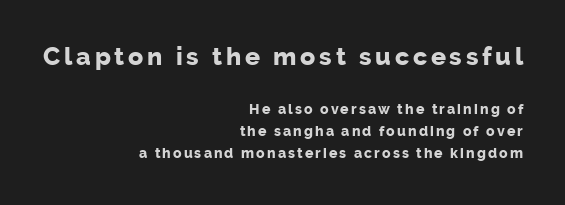
The image shows 25 px bold type, upright; set right-aligned, normal line spacing (1.57x), not underlined; the first (top) block is 1.79x larger.
